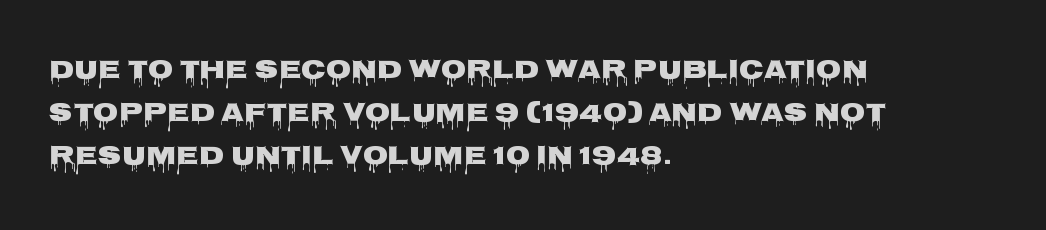
{"italic": "no", "underline": "no", "align": "left", "line_spacing": "normal", "line_spacing_ratio": 1.65, "letter_spacing": "normal", "letter_spacing_em": 0.0, "glyph_px": 26}
